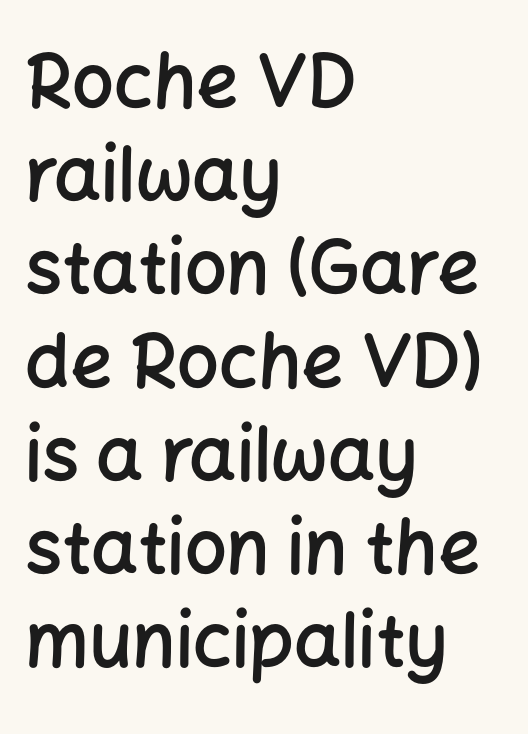
Q: Is the text bold? A: Semi-bold.
Q: Is the text italic (slanted)? A: No, it is upright.
Q: Is the typeface a serif or a sans-serif typeface? A: Sans-serif.
Q: Is the text underlined? A: No.
Q: How is the paragraph aligned? A: Left-aligned.
Q: Is the spacing between letters normal or unusually wide? A: Normal.
Q: Is the spacing between lines tight, normal or loose? A: Normal.
Q: Width (condensed, normal, or wide)? A: Normal.
Q: Stroke contrast? A: Low.
Q: x-height? A: Medium.
Q: Monospaced? A: No.
